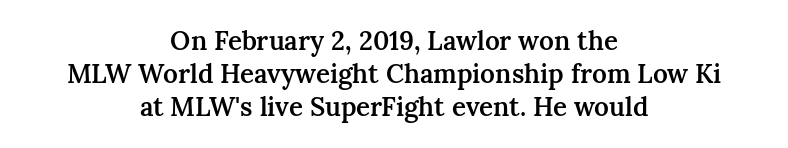
Q: Is the text bold? A: Semi-bold.
Q: Is the text italic (slanted)? A: No, it is upright.
Q: Is the text underlined? A: No.
Q: How is the paragraph aligned? A: Centered.
Q: Is the spacing between letters normal or unusually wide? A: Normal.
Q: Is the spacing between lines tight, normal or loose? A: Normal.
